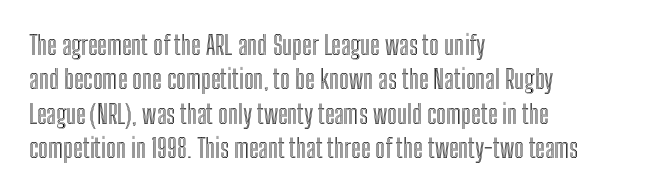
Q: Is the text italic (slanted)? A: No, it is upright.
Q: Is the text underlined? A: No.
Q: How is the paragraph aligned? A: Left-aligned.
Q: Is the spacing between letters normal or unusually wide? A: Normal.
Q: Is the spacing between lines tight, normal or loose? A: Normal.
